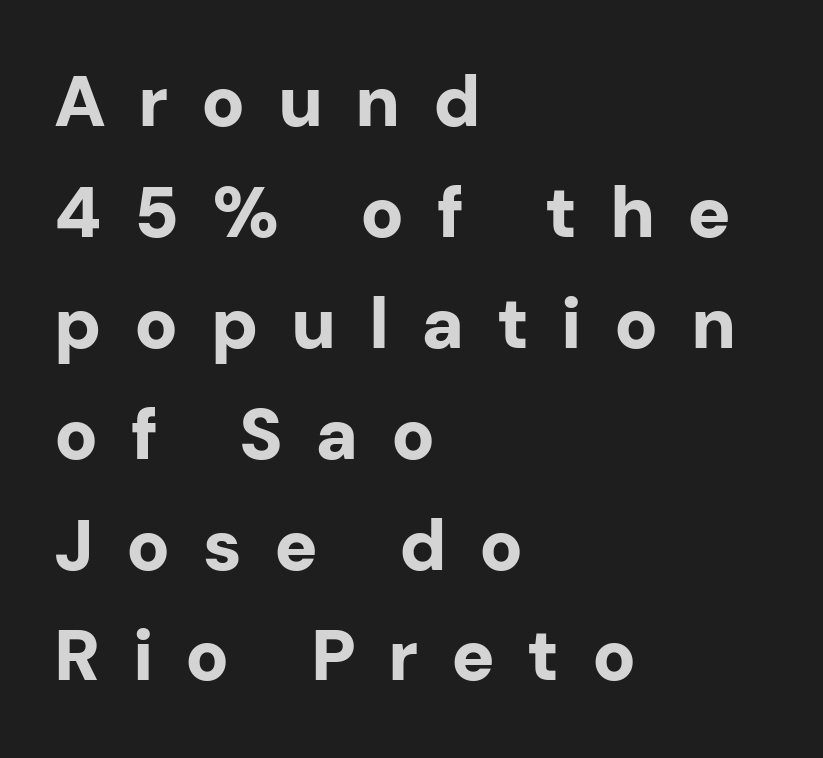
The tracking jumps out immediately: characters are airy and widely separated. Character widths vary here, with narrow letters taking less room than wide ones. This sample keeps an unexceptional amount of space between lines. Beneath every word, the page is bare. If you drew a line through each stem, it would be perfectly vertical. Font category for this specimen: sans-serif.
